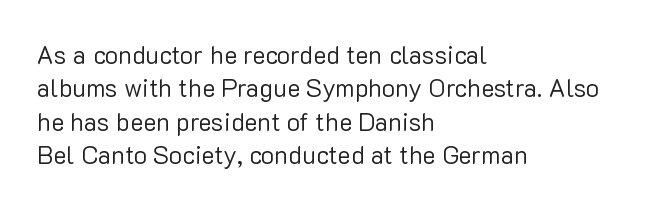
Notice how the stems are strictly vertical — no italics here. Clear beneath every line of the passage. Compared with typical paragraphs, the rows here are spaced about the same. The letters look calm and open, with moderate or lighter stems. Spacing between characters is what you'd get straight out of the box.
